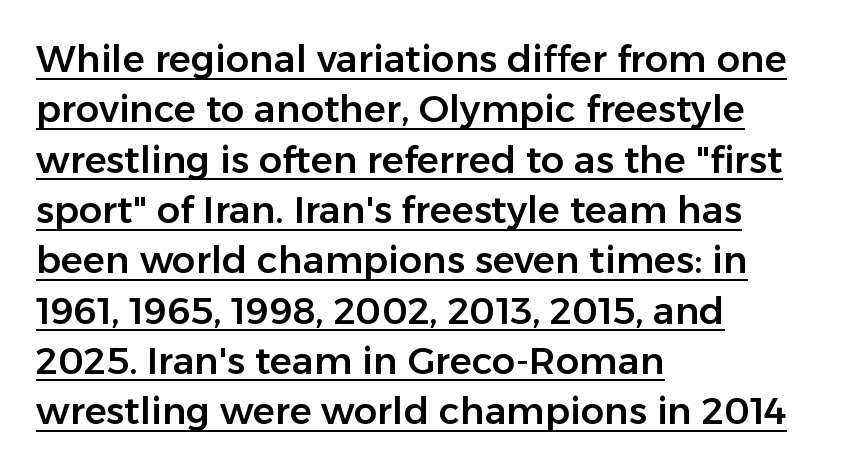
{"serif": "no", "italic": "no", "width": "normal", "stroke_contrast": "low", "x_height": "medium", "monospaced": "no", "underline": "yes", "align": "left", "line_spacing": "normal", "line_spacing_ratio": 1.36, "letter_spacing": "normal", "letter_spacing_em": 0.0, "glyph_px": 37}
